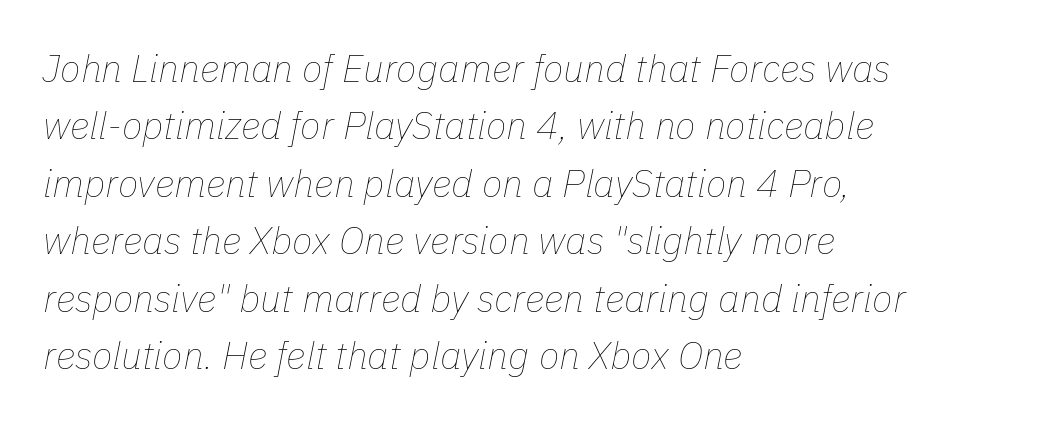
{"italic": "yes", "lean": "right", "slant_degrees": 11, "bold": "no", "weight": "thin", "width": "normal", "stroke_contrast": "low", "x_height": "medium", "monospaced": "no", "underline": "no", "align": "left", "line_spacing": "normal", "line_spacing_ratio": 1.51, "letter_spacing": "normal", "letter_spacing_em": 0.0, "glyph_px": 38}
